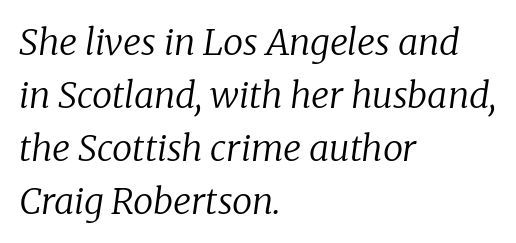
Nothing unusual about the tracking: characters are spaced as the font intends. Leftover space on each line is placed entirely after the last word. Think standard paragraph weight, or any step lighter than that. Think of a printed novel: that variable character pitch is what you see here.
